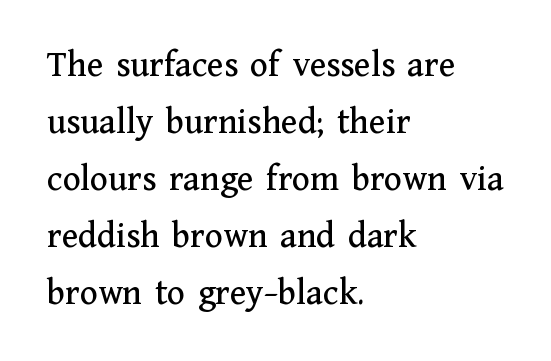
Typographically, this falls in the serif category. Standard letterfit; no display-style spreading of the glyphs. You could not count columns in this text — the font is proportionally spaced. Does the copy run flush right? No — it runs flush left. Baseline-to-baseline distance is the conventional proportion of letter height. The baseline area is clear.
